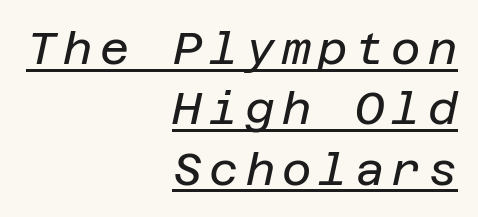
{"italic": "yes", "lean": "right", "slant_degrees": 12, "bold": "no", "weight": "regular", "width": "normal", "stroke_contrast": "low", "x_height": "large", "underline": "yes", "align": "right", "line_spacing": "normal", "line_spacing_ratio": 1.34, "glyph_px": 45}
